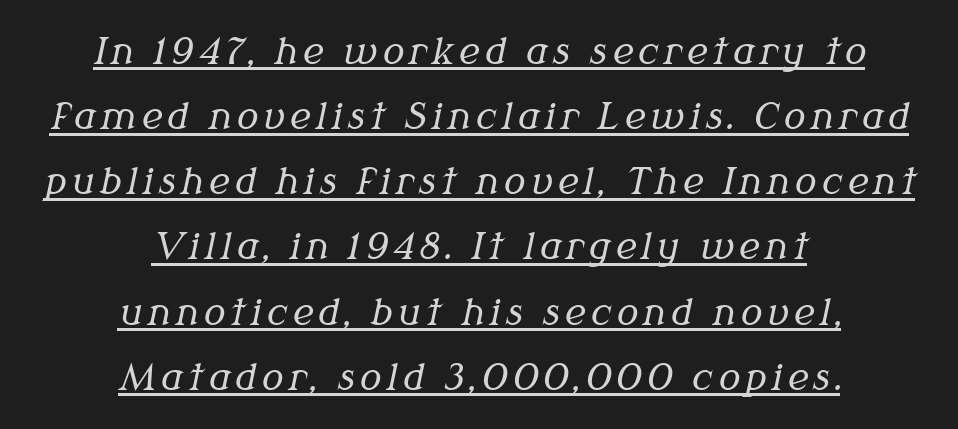
Glance below the letters and you will spot a drawn line. Proportional: the letters do not fall into vertical columns. Visually the block forms a symmetrical silhouette, jagged on both flanks. Each stroke keeps to a modest, everyday thickness or less. I'd call this a serif setting — the letters wear small feet. Every character sits at an angle, as italics do.
